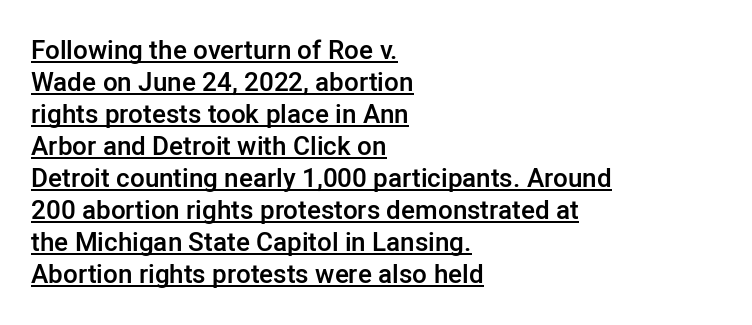
Notice how the stems are strictly vertical — no italics here. Glyph-to-glyph distance matches everyday printed text. Like a heading marked for emphasis, these lines bear an underscore. The rendering uses a semibold face; strokes are thickened but not to full bold. All the whitespace from short lines collects on the right.
